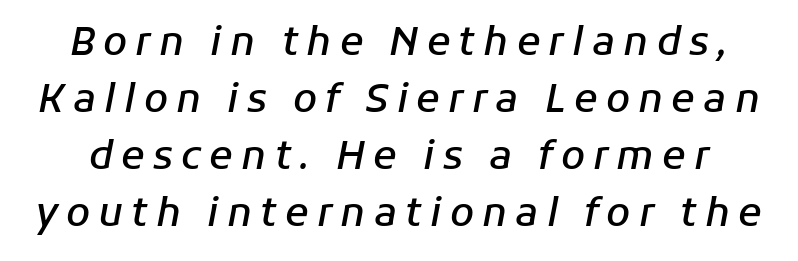
Q: Is the text bold? A: Semi-bold.
Q: Is the text italic (slanted)? A: Yes, it leans right by about 11 degrees.
Q: Is the text underlined? A: No.
Q: Is the spacing between letters normal or unusually wide? A: Unusually wide.
Q: Is the spacing between lines tight, normal or loose? A: Normal.
Q: Width (condensed, normal, or wide)? A: Normal.
Q: Stroke contrast? A: Low.
Q: x-height? A: Medium.
Q: Monospaced? A: No.
